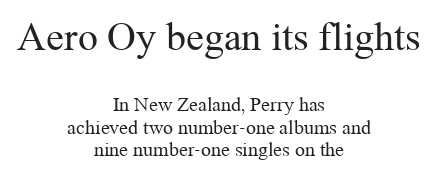
{"serif": "yes", "italic": "no", "bold": "no", "weight": "regular", "width": "normal", "stroke_contrast": "medium", "x_height": "medium", "monospaced": "no", "underline": "no", "align": "center", "line_spacing": "tight", "line_spacing_ratio": 1.13, "letter_spacing": "normal", "letter_spacing_em": 0.0, "larger_block": "first", "size_ratio": 2.0, "glyph_px": 40}
